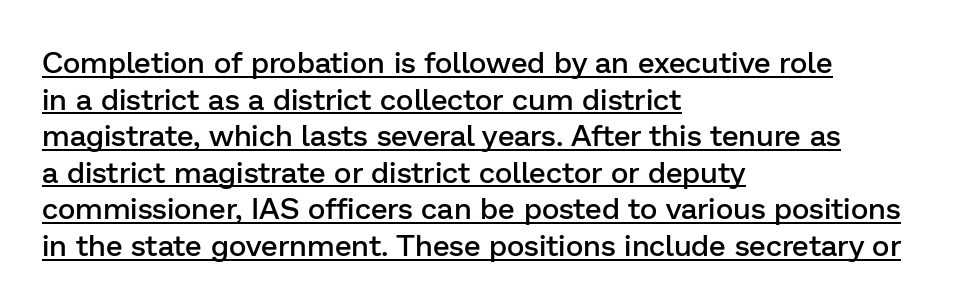
The typesetter chose a ragged-right arrangement here. You could not count columns in this text — the font is proportionally spaced. Regarding serifs, this sample does without them. Look at the tracking — it's just the regular setting, nothing added. Moderately thickened strokes mark this as semibold type.
